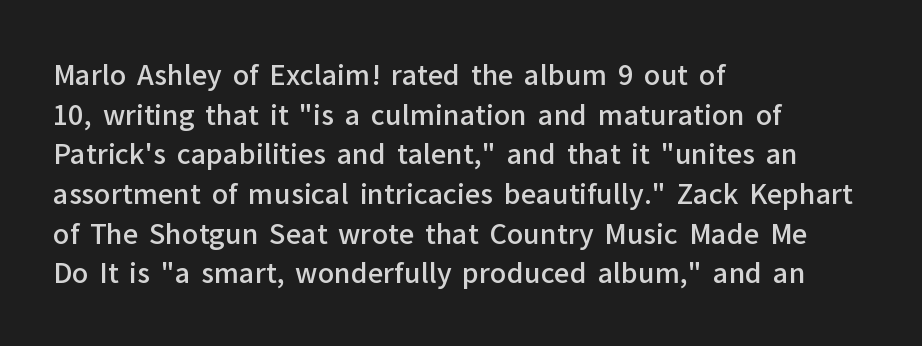
The image shows 27 px text type, upright; set left-aligned, normal line spacing (1.47x), normal letter spacing, not underlined.
